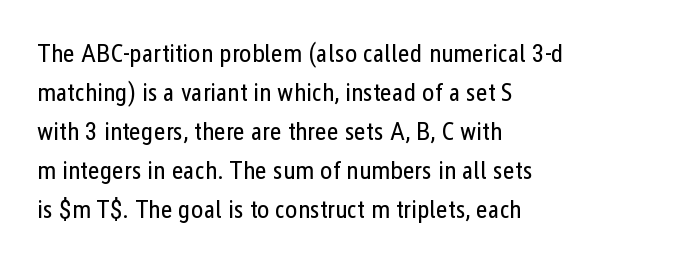
{"italic": "no", "bold": "no", "underline": "no", "align": "left", "line_spacing": "normal", "line_spacing_ratio": 1.5, "letter_spacing": "normal", "letter_spacing_em": 0.0, "glyph_px": 26}
